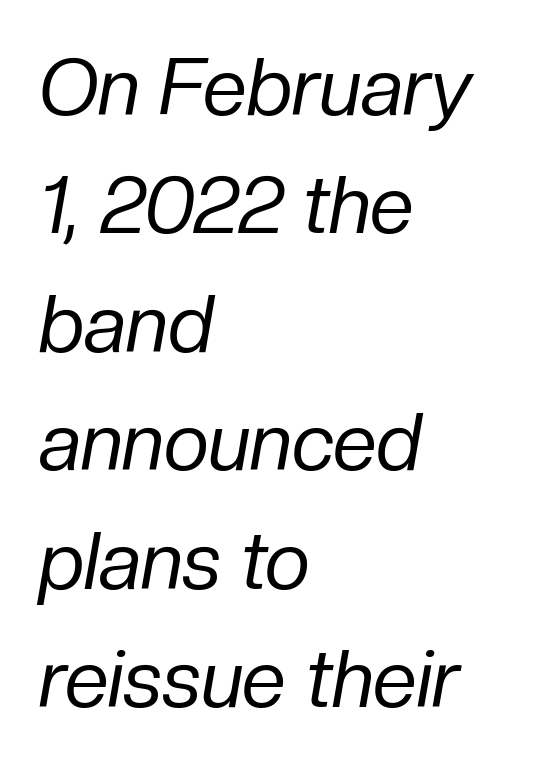
{"italic": "yes", "lean": "right", "slant_degrees": 10, "bold": "no", "weight": "regular", "width": "normal", "stroke_contrast": "low", "x_height": "medium", "monospaced": "no", "underline": "no", "align": "left", "line_spacing": "normal", "line_spacing_ratio": 1.5, "letter_spacing": "normal", "letter_spacing_em": 0.0, "glyph_px": 79}
